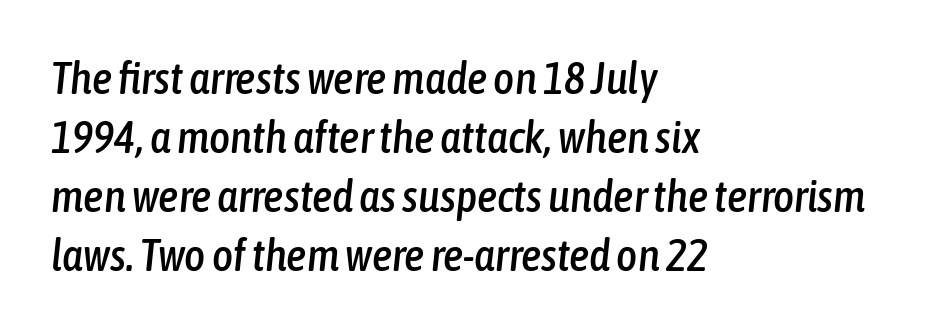
Q: Is the text italic (slanted)? A: Yes, it leans right by about 6 degrees.
Q: Is the text underlined? A: No.
Q: How is the paragraph aligned? A: Left-aligned.
Q: Is the spacing between letters normal or unusually wide? A: Normal.
Q: Is the spacing between lines tight, normal or loose? A: Normal.
Q: Width (condensed, normal, or wide)? A: Condensed.
Q: Stroke contrast? A: Low.
Q: x-height? A: Medium.
Q: Monospaced? A: No.
